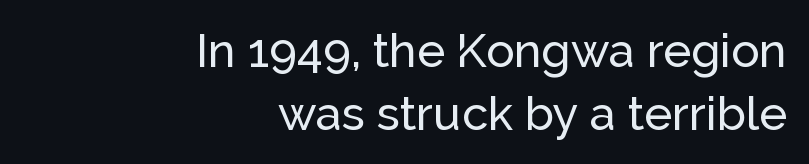
{"serif": "no", "italic": "no", "width": "normal", "stroke_contrast": "low", "x_height": "medium", "monospaced": "no", "underline": "no", "align": "right", "line_spacing": "normal", "line_spacing_ratio": 1.35, "letter_spacing": "normal", "letter_spacing_em": 0.0, "glyph_px": 47}
